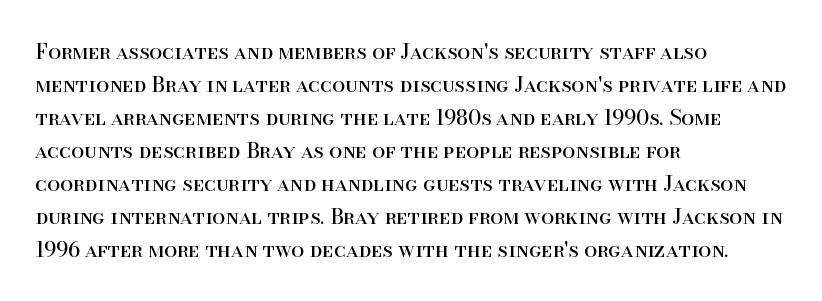
Q: Is the text bold? A: No.
Q: Is the text italic (slanted)? A: No, it is upright.
Q: Is the text underlined? A: No.
Q: How is the paragraph aligned? A: Left-aligned.
Q: Is the spacing between letters normal or unusually wide? A: Normal.
Q: Is the spacing between lines tight, normal or loose? A: Normal.
